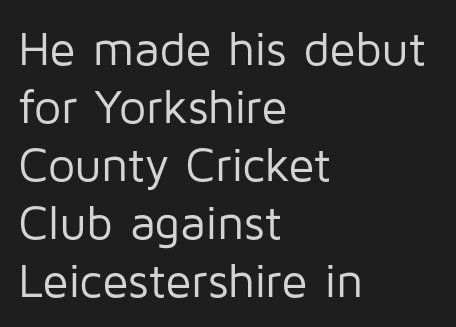
Q: Is the text bold? A: No.
Q: Is the text italic (slanted)? A: No, it is upright.
Q: Is the typeface a serif or a sans-serif typeface? A: Sans-serif.
Q: Is the text underlined? A: No.
Q: How is the paragraph aligned? A: Left-aligned.
Q: Is the spacing between letters normal or unusually wide? A: Normal.
Q: Width (condensed, normal, or wide)? A: Normal.
Q: Stroke contrast? A: Low.
Q: x-height? A: Medium.
Q: Monospaced? A: No.
